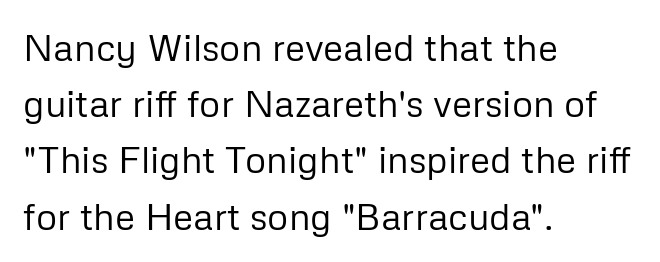
The image shows 37 px regular-weight sans-serif type, upright; set left-aligned, normal line spacing (1.52x), normal letter spacing, not underlined; low stroke contrast and a medium x-height.
